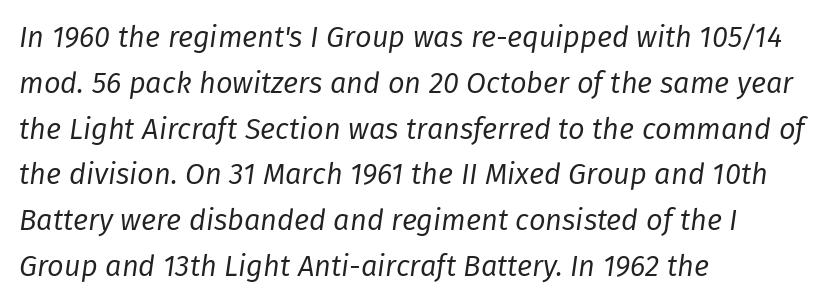
What's the leading like? Ordinary, nothing unusual. Has an underline been added? It has not. Character widths vary here, with narrow letters taking less room than wide ones. The compositor pushed each line to the left boundary. Rendered with sloped, italic letterforms.
